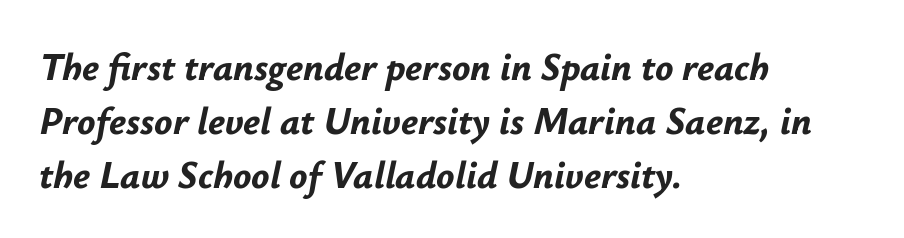
Q: Is the text bold? A: Yes.
Q: Is the text italic (slanted)? A: Yes, it leans right by about 12 degrees.
Q: Is the text underlined? A: No.
Q: How is the paragraph aligned? A: Left-aligned.
Q: Is the spacing between letters normal or unusually wide? A: Normal.
Q: Is the spacing between lines tight, normal or loose? A: Normal.
Q: Width (condensed, normal, or wide)? A: Normal.
Q: Stroke contrast? A: Low.
Q: x-height? A: Small.
Q: Monospaced? A: No.
